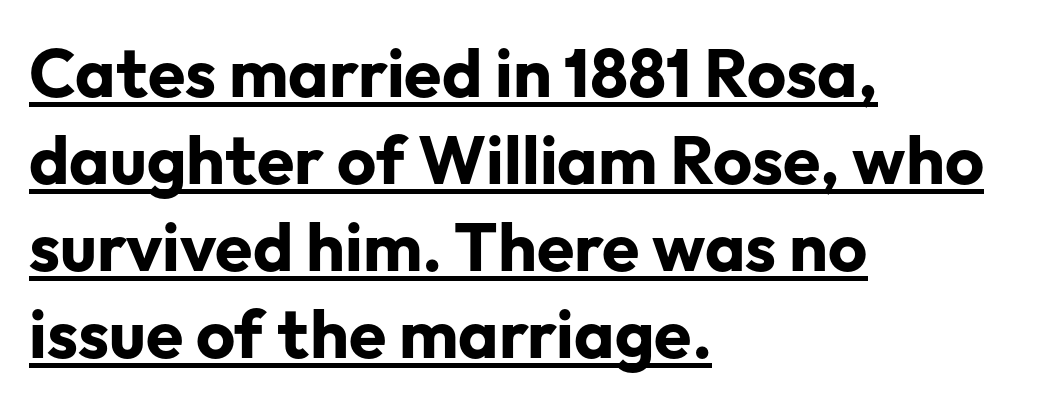
The image shows 68 px bold sans-serif type, upright; set left-aligned, normal line spacing (1.28x), normal letter spacing, underlined; low stroke contrast and a medium x-height.
